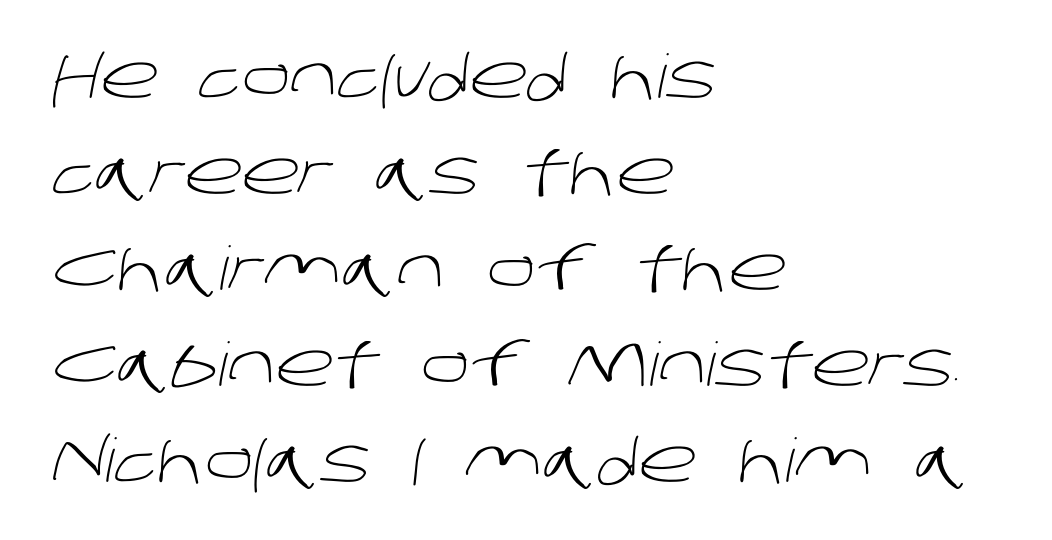
Line starts are locked; line ends wander. A typesetter would call this leading conventional body-copy spacing. The passage shown is typed in a proportional face where columns would drift. Each word holds together tightly as a unit, with standard inter-letter gaps. This sample uses a sans-serif face. No extra ink here — the face is not bold.
